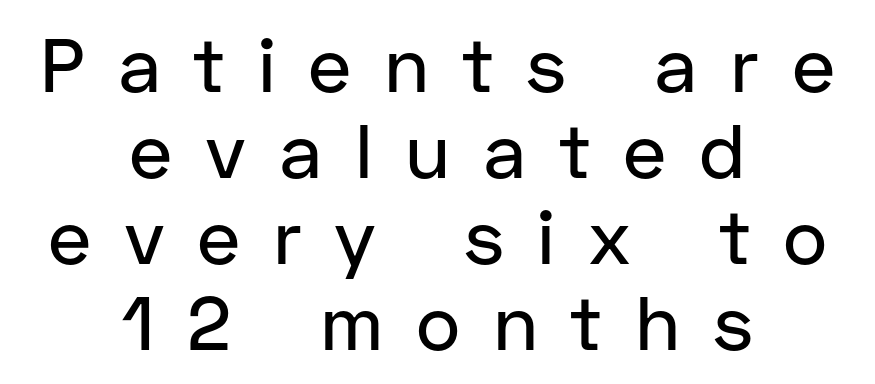
{"serif": "no", "italic": "no", "width": "normal", "stroke_contrast": "low", "x_height": "medium", "monospaced": "no", "underline": "no", "align": "center", "line_spacing": "tight", "line_spacing_ratio": 1.13, "letter_spacing": "wide", "letter_spacing_em": 0.43, "glyph_px": 76}
